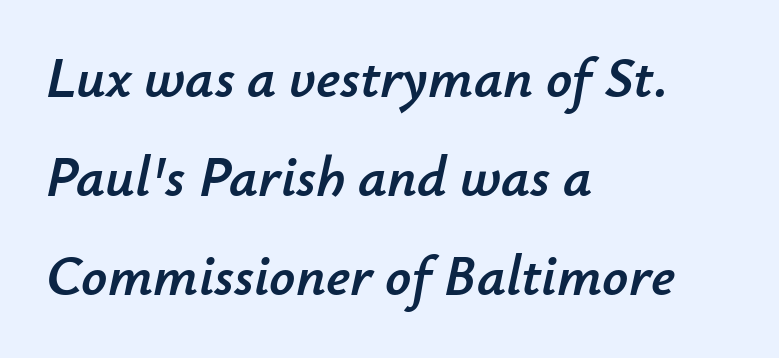
Q: Is the text italic (slanted)? A: Yes, it leans right by about 12 degrees.
Q: Is the text underlined? A: No.
Q: How is the paragraph aligned? A: Left-aligned.
Q: Is the spacing between letters normal or unusually wide? A: Normal.
Q: Width (condensed, normal, or wide)? A: Normal.
Q: Stroke contrast? A: Low.
Q: x-height? A: Small.
Q: Monospaced? A: No.
